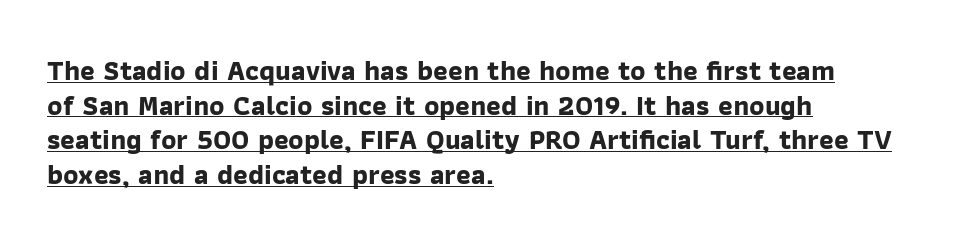
Q: Is the text bold? A: Yes.
Q: Is the typeface a serif or a sans-serif typeface? A: Sans-serif.
Q: Is the text underlined? A: Yes.
Q: How is the paragraph aligned? A: Left-aligned.
Q: Is the spacing between letters normal or unusually wide? A: Normal.
Q: Width (condensed, normal, or wide)? A: Normal.
Q: Stroke contrast? A: Low.
Q: x-height? A: Medium.
Q: Monospaced? A: No.
